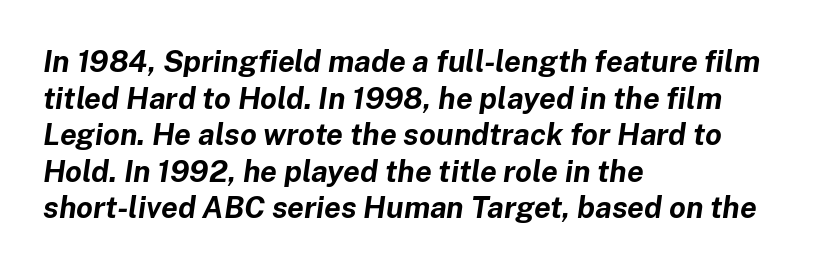
{"italic": "yes", "lean": "right", "slant_degrees": 8, "bold": "yes", "weight": "bold", "width": "normal", "stroke_contrast": "low", "x_height": "medium", "monospaced": "no", "underline": "no", "align": "left", "line_spacing_ratio": 1.22, "letter_spacing": "normal", "letter_spacing_em": 0.0, "glyph_px": 30}
